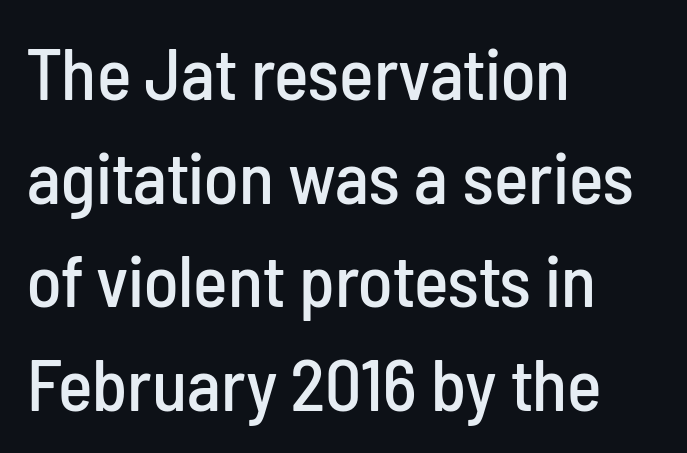
{"serif": "no", "italic": "no", "width": "condensed", "stroke_contrast": "low", "x_height": "medium", "monospaced": "no", "underline": "no", "align": "left", "line_spacing": "normal", "line_spacing_ratio": 1.42, "letter_spacing": "normal", "letter_spacing_em": 0.0, "glyph_px": 73}
